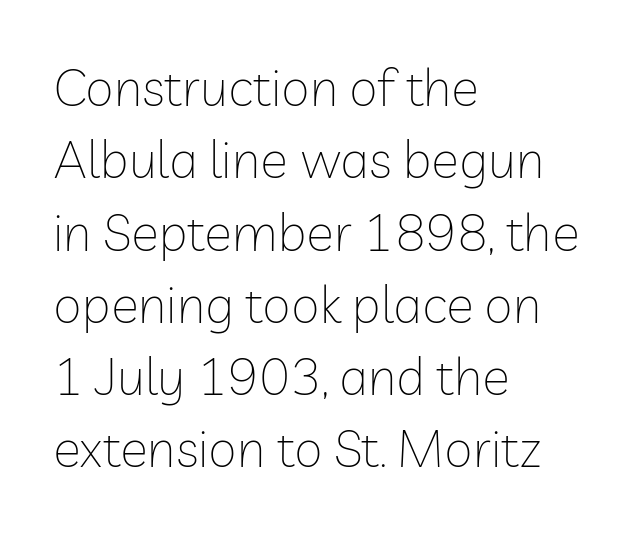
The image shows 52 px thin sans-serif type, upright; set left-aligned, normal line spacing (1.39x), normal letter spacing, not underlined; low stroke contrast and a medium x-height.
